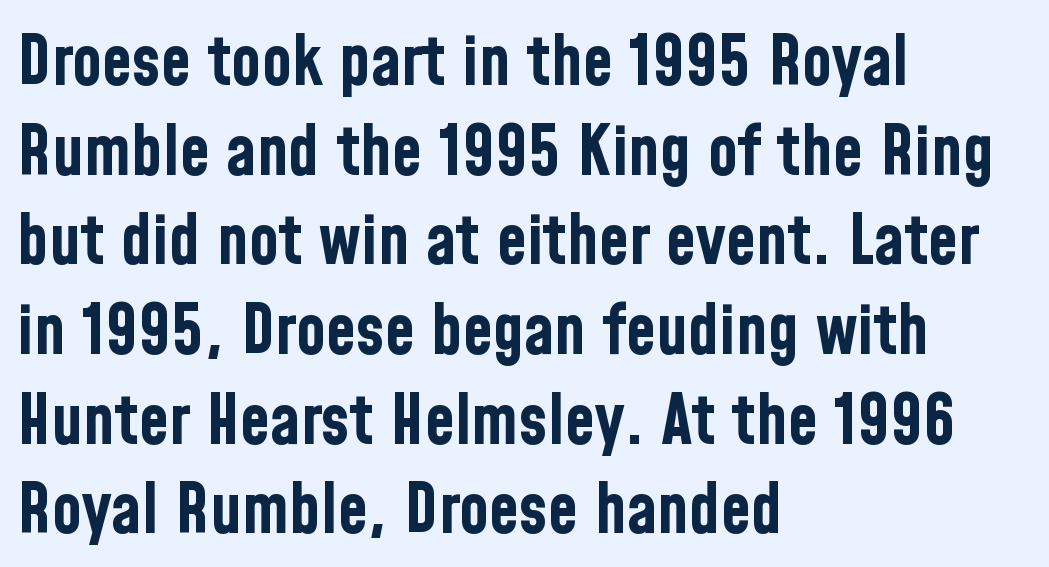
{"serif": "no", "italic": "no", "bold": "yes", "weight": "bold", "width": "condensed", "stroke_contrast": "low", "x_height": "medium", "monospaced": "no", "underline": "no", "align": "left", "line_spacing": "normal", "line_spacing_ratio": 1.3, "letter_spacing": "normal", "letter_spacing_em": 0.0, "glyph_px": 69}
